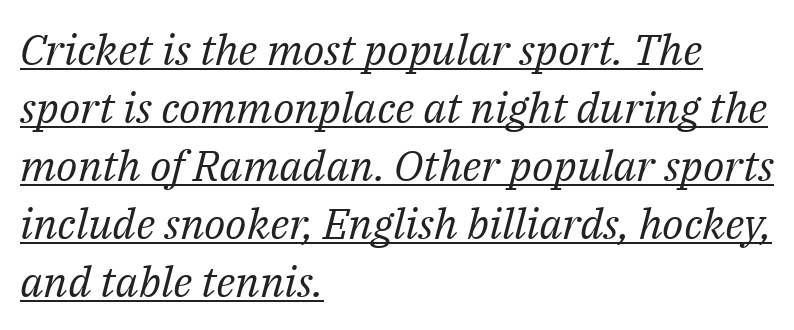
{"serif": "yes", "italic": "yes", "lean": "right", "slant_degrees": 14, "bold": "no", "weight": "regular", "width": "normal", "stroke_contrast": "medium", "x_height": "medium", "monospaced": "no", "underline": "yes", "align": "left", "line_spacing": "normal", "line_spacing_ratio": 1.35, "letter_spacing": "normal", "letter_spacing_em": 0.0, "glyph_px": 43}
